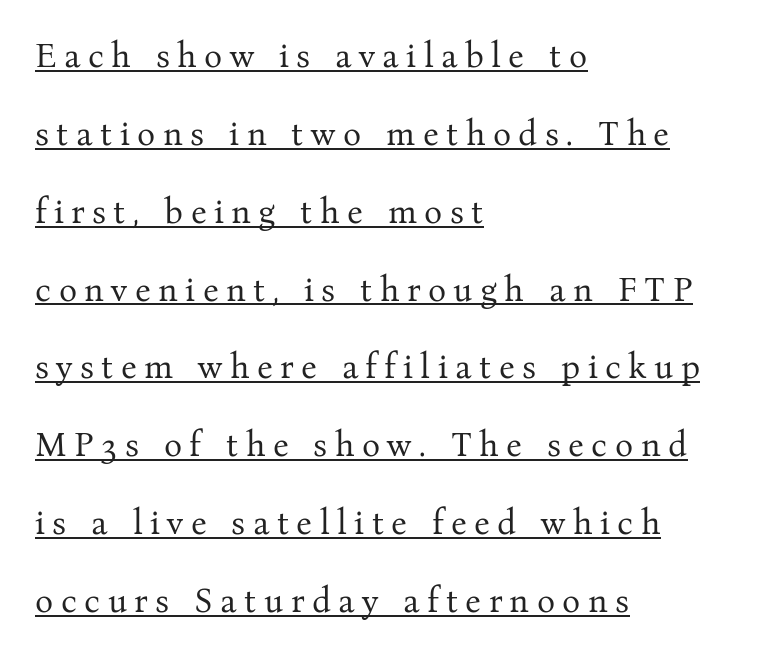
In terms of letterspacing, this is a distinctly airy, spread setting. Weight: not bold — regular or lighter. Upright lettering throughout. The rendering uses natural spacing where letterforms have individual widths. Underlined type.
